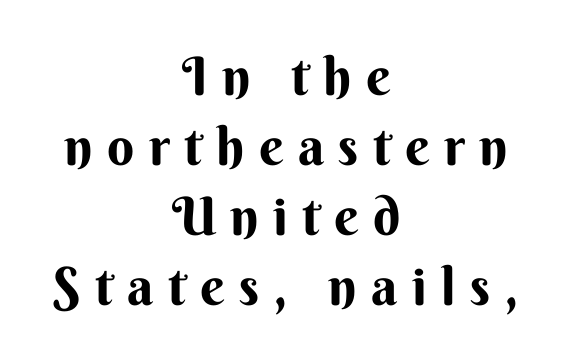
Q: Is the text italic (slanted)? A: No, it is upright.
Q: Is the typeface a serif or a sans-serif typeface? A: Sans-serif.
Q: Is the text underlined? A: No.
Q: How is the paragraph aligned? A: Centered.
Q: Is the spacing between letters normal or unusually wide? A: Unusually wide.
Q: Is the spacing between lines tight, normal or loose? A: Normal.
Q: Width (condensed, normal, or wide)? A: Normal.
Q: Stroke contrast? A: Medium.
Q: x-height? A: Small.
Q: Monospaced? A: No.
